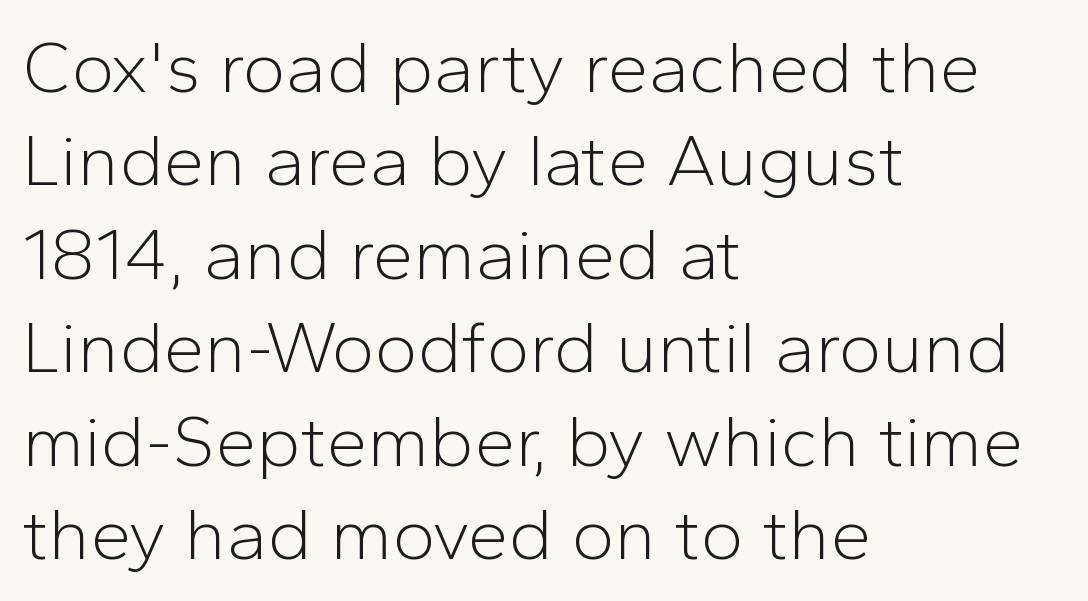
The image shows 73 px light sans-serif type, upright; set left-aligned, normal line spacing (1.28x), normal letter spacing, not underlined; low stroke contrast and a medium x-height.
